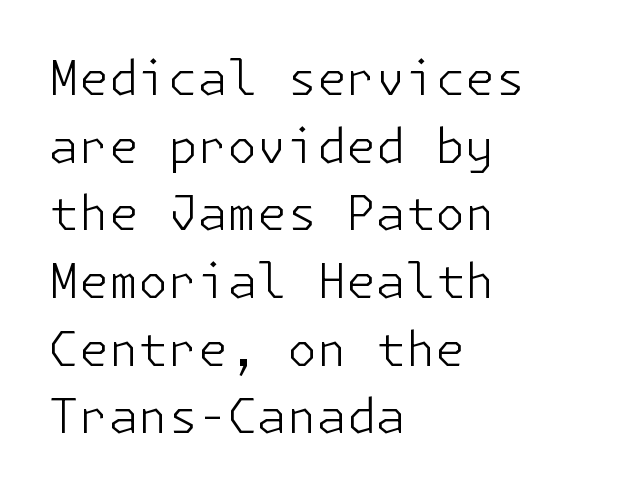
Each row of text sits above clean, open space. Line beginnings align vertically; line endings do not. Tracking here is standard; glyphs follow each other at the usual distance. These lines sit exactly where default settings would place them. In terms of letterform style, serifs are entirely absent. No italicization has been applied; the sample stays upright.
